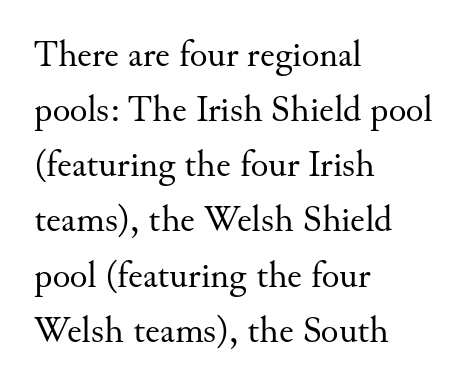
The image shows 37 px regular-weight serif type, upright; set left-aligned, normal line spacing (1.49x), normal letter spacing, not underlined; medium stroke contrast and a small x-height.
